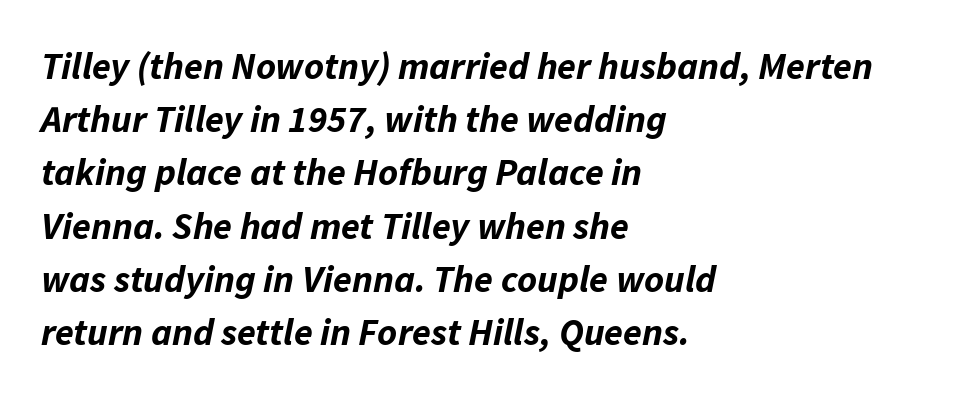
{"italic": "yes", "lean": "right", "slant_degrees": 11, "bold": "yes", "weight": "bold", "width": "normal", "stroke_contrast": "low", "x_height": "medium", "monospaced": "no", "underline": "no", "align": "left", "line_spacing": "normal", "line_spacing_ratio": 1.4, "letter_spacing": "normal", "letter_spacing_em": 0.0, "glyph_px": 38}
